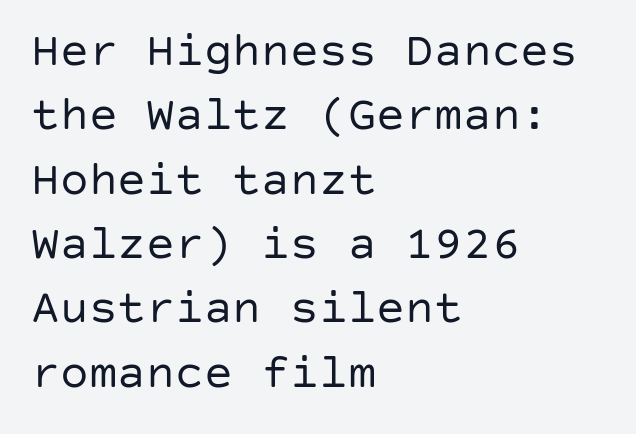
The image shows 48 px regular-weight sans-serif type, upright; set left-aligned, normal line spacing (1.34x), normal letter spacing, not underlined; low stroke contrast and a large x-height.
